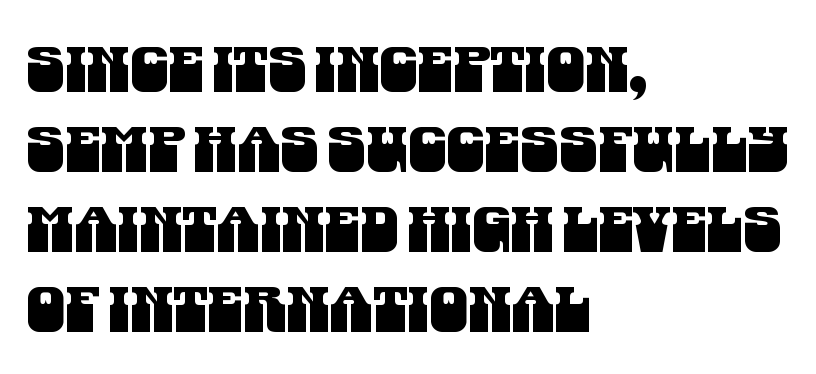
The image shows 62 px condensed sans-serif type; set left-aligned, normal line spacing (1.29x), normal letter spacing, not underlined; medium stroke contrast and a large x-height.
